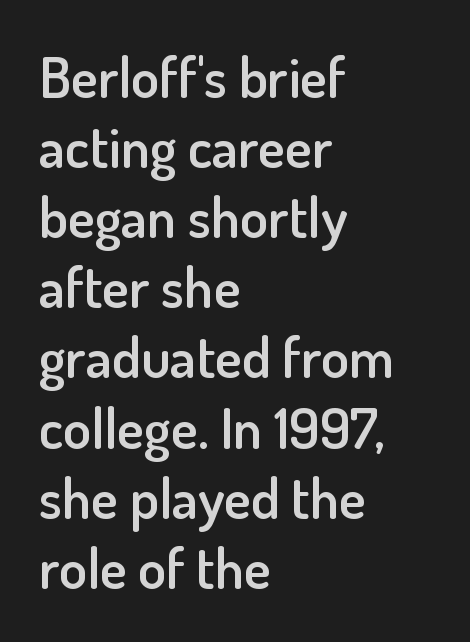
Q: Is the text bold? A: Semi-bold.
Q: Is the text italic (slanted)? A: No, it is upright.
Q: Is the typeface a serif or a sans-serif typeface? A: Sans-serif.
Q: Is the text underlined? A: No.
Q: How is the paragraph aligned? A: Left-aligned.
Q: Is the spacing between letters normal or unusually wide? A: Normal.
Q: Width (condensed, normal, or wide)? A: Normal.
Q: Stroke contrast? A: Low.
Q: x-height? A: Small.
Q: Monospaced? A: No.
